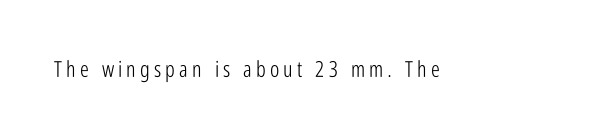
{"italic": "no", "bold": "no", "underline": "no", "glyph_px": 22}
